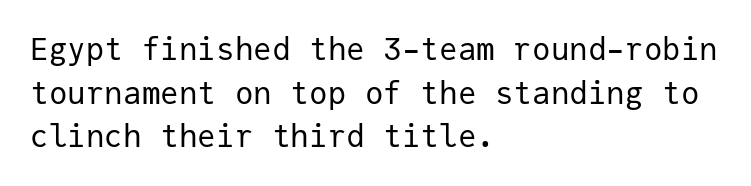
The image shows 31 px regular-weight sans-serif type, upright, monospaced; set left-aligned, normal line spacing (1.41x), normal letter spacing, not underlined; low stroke contrast and a medium x-height.
